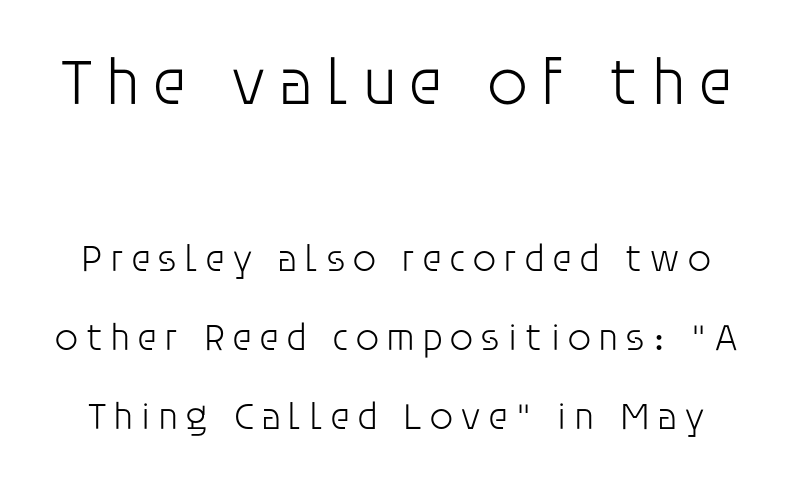
{"serif": "no", "italic": "no", "bold": "no", "weight": "light", "width": "normal", "stroke_contrast": "low", "x_height": "large", "monospaced": "no", "underline": "no", "line_spacing": "loose", "line_spacing_ratio": 2.07, "larger_block": "first", "size_ratio": 1.74, "glyph_px": 66}
